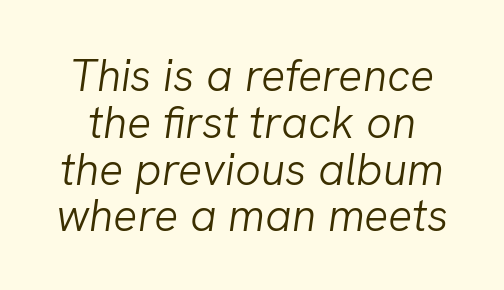
Q: Is the text bold? A: No.
Q: Is the text italic (slanted)? A: Yes, it leans right by about 8 degrees.
Q: Is the text underlined? A: No.
Q: Is the spacing between letters normal or unusually wide? A: Normal.
Q: Is the spacing between lines tight, normal or loose? A: Tight.
Q: Width (condensed, normal, or wide)? A: Normal.
Q: Stroke contrast? A: Low.
Q: x-height? A: Medium.
Q: Monospaced? A: No.
